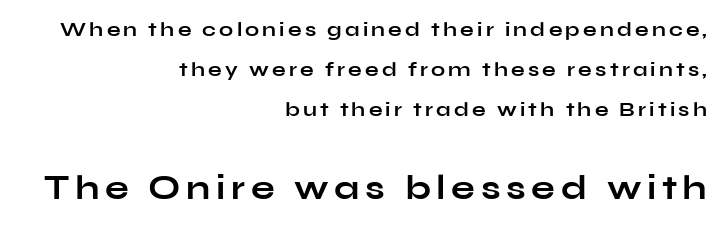
The image shows 35 px bold, wide sans-serif type, upright; set right-aligned, loose line spacing (2.01x), not underlined; the second (bottom) block is 1.75x larger; low stroke contrast and a medium x-height.
